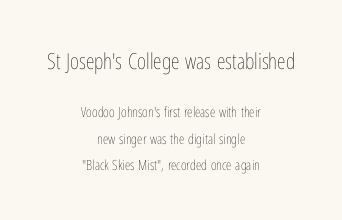
The image shows 22 px text type, upright; set centered, line spacing 1.89x, normal letter spacing, not underlined; the first (top) block is 1.57x larger.
